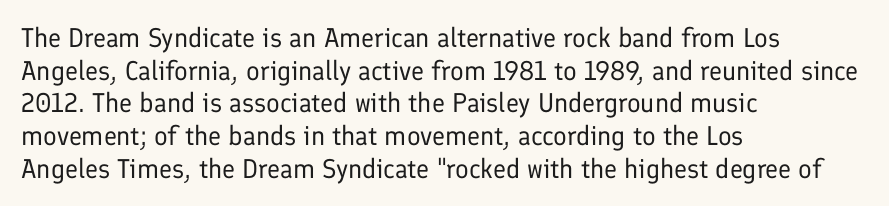
The image shows 27 px text type, upright; set left-aligned, line spacing 1.21x, normal letter spacing, not underlined.
